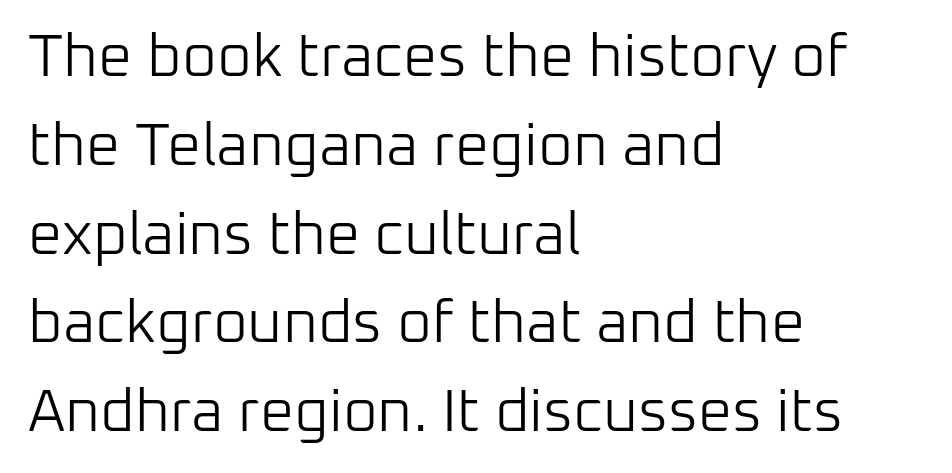
The image shows 60 px light sans-serif type, upright; set left-aligned, normal line spacing (1.48x), normal letter spacing, not underlined; low stroke contrast and a medium x-height.
